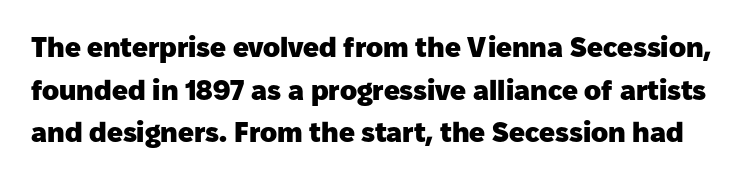
The image shows 28 px heavy sans-serif type, upright; set normal line spacing (1.52x), normal letter spacing, not underlined; low stroke contrast and a medium x-height.
